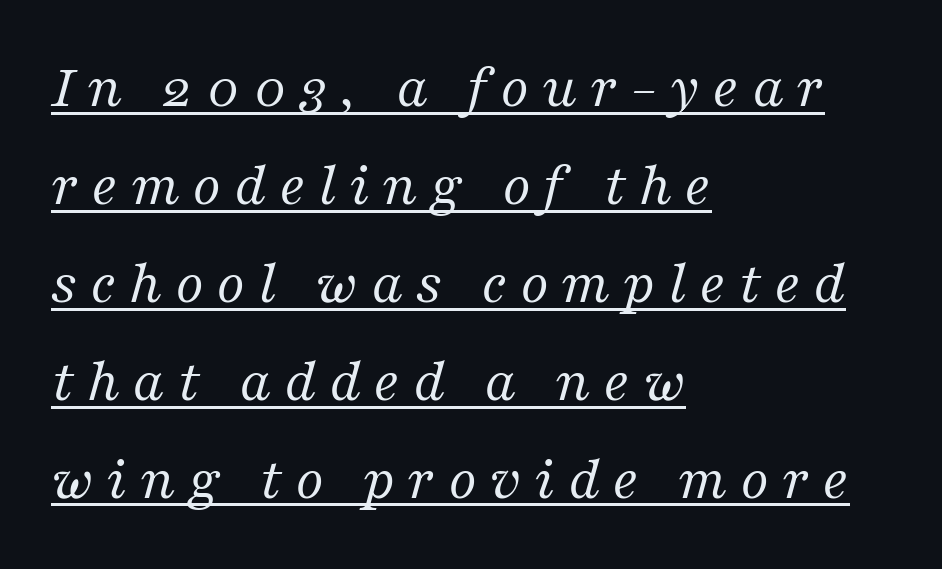
Has an underline been added? It has. The designer went with a serif here, giving each stem small feet. Reading down the block, your eye returns to a fixed left position each line. Students, note that the glyphs here are deliberately spaced far apart.
